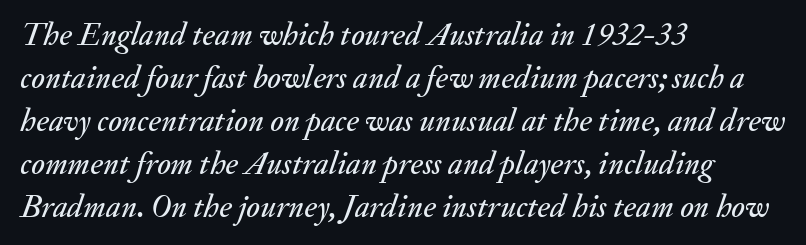
It's the slanting kind of type. In CSS terms this would be text-align: left. Each word holds together tightly as a unit, with standard inter-letter gaps. These lines are rendered in a variable-pitch font. The rendering uses a moderate line-height, typical for paragraphs.
